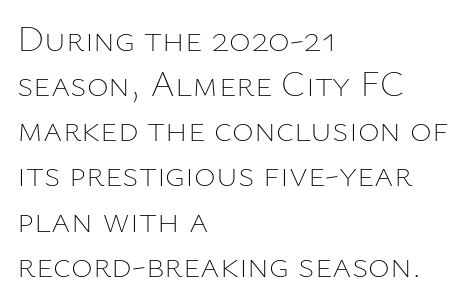
Q: Is the text bold? A: No.
Q: Is the text italic (slanted)? A: No, it is upright.
Q: Is the text underlined? A: No.
Q: How is the paragraph aligned? A: Left-aligned.
Q: Is the spacing between letters normal or unusually wide? A: Normal.
Q: Width (condensed, normal, or wide)? A: Normal.
Q: Stroke contrast? A: Low.
Q: x-height? A: Medium.
Q: Monospaced? A: No.
